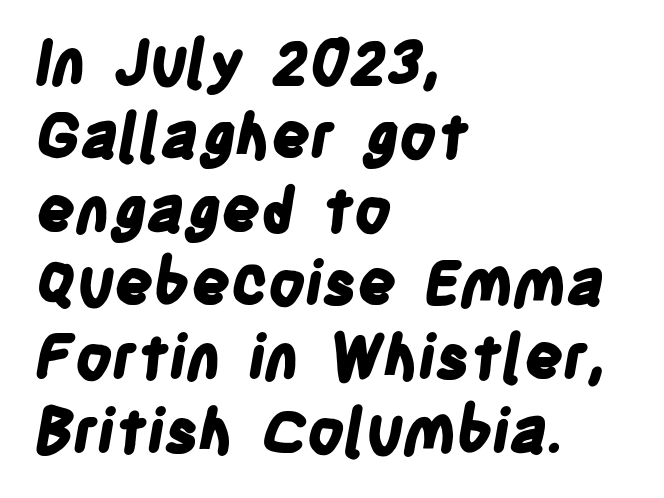
Think of a printed novel: that variable character pitch is what you see here. This rendering features lettering with no underline. There is no visible air inserted between adjacent glyphs. The characters display no serif detailing; their extremities are plain. You'd pick this weight for a headline — it's a proper bold.
